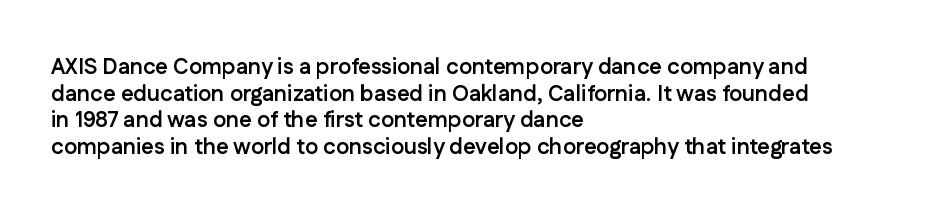
{"italic": "no", "bold": "yes", "underline": "no", "align": "left", "line_spacing_ratio": 1.21, "letter_spacing": "normal", "letter_spacing_em": 0.0, "glyph_px": 22}
